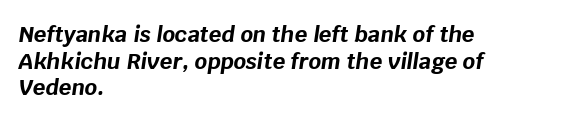
The image shows 22 px bold type, italic (leaning right); set left-aligned, line spacing 1.21x, normal letter spacing, not underlined.
